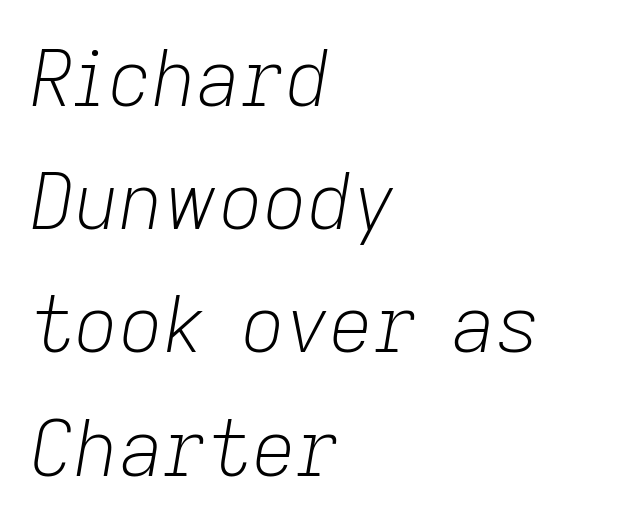
{"italic": "yes", "lean": "right", "slant_degrees": 9, "bold": "no", "weight": "light", "width": "normal", "stroke_contrast": "low", "x_height": "medium", "monospaced": "no", "underline": "no", "align": "left", "line_spacing": "normal", "line_spacing_ratio": 1.6, "letter_spacing": "normal", "letter_spacing_em": 0.0, "glyph_px": 77}
